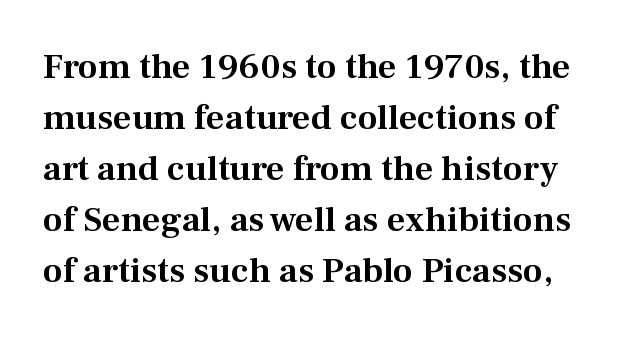
Q: Is the text italic (slanted)? A: No, it is upright.
Q: Is the typeface a serif or a sans-serif typeface? A: Serif.
Q: Is the text underlined? A: No.
Q: Is the spacing between letters normal or unusually wide? A: Normal.
Q: Is the spacing between lines tight, normal or loose? A: Normal.
Q: Width (condensed, normal, or wide)? A: Normal.
Q: Stroke contrast? A: Medium.
Q: x-height? A: Medium.
Q: Monospaced? A: No.
